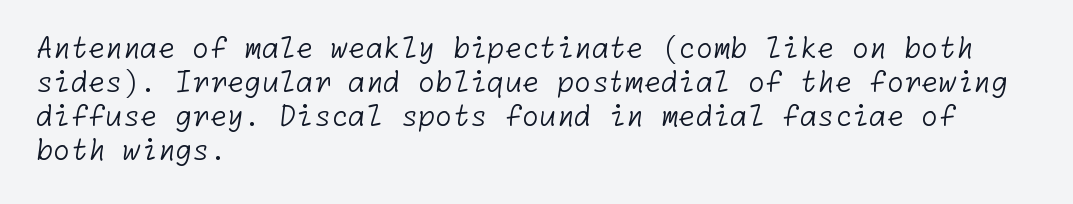
The image shows 28 px light sans-serif type; set left-aligned, line spacing 1.22x, normal letter spacing, not underlined; low stroke contrast and a medium x-height.
